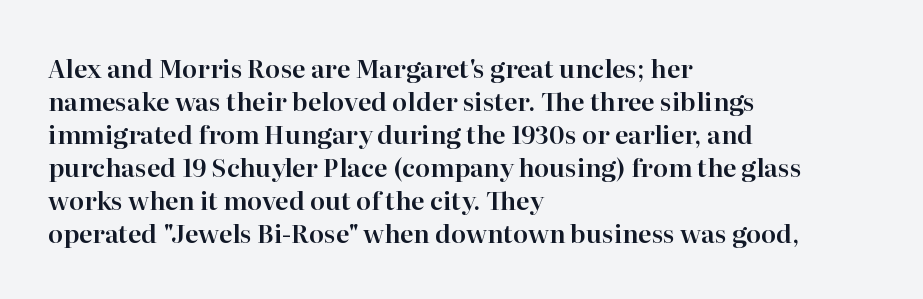
The image shows 25 px text type, upright; set left-aligned, normal line spacing (1.32x), normal letter spacing, not underlined.
